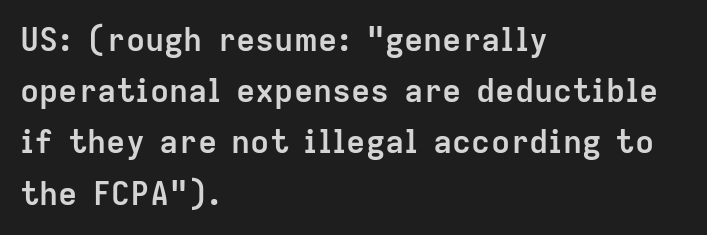
Q: Is the text bold? A: Yes.
Q: Is the text italic (slanted)? A: No, it is upright.
Q: Is the typeface a serif or a sans-serif typeface? A: Sans-serif.
Q: Is the text underlined? A: No.
Q: How is the paragraph aligned? A: Left-aligned.
Q: Is the spacing between letters normal or unusually wide? A: Normal.
Q: Is the spacing between lines tight, normal or loose? A: Normal.
Q: Width (condensed, normal, or wide)? A: Normal.
Q: Stroke contrast? A: Low.
Q: x-height? A: Medium.
Q: Monospaced? A: No.
